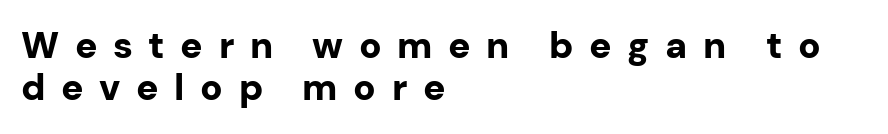
The image shows 37 px bold sans-serif type, upright; set left-aligned, tight line spacing (1.14x), unusually wide letter spacing (+0.42 em), not underlined; low stroke contrast and a medium x-height.
